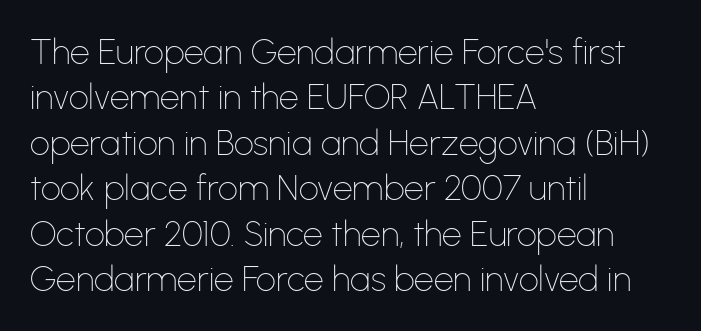
Q: Is the text bold? A: No.
Q: Is the text italic (slanted)? A: No, it is upright.
Q: Is the typeface a serif or a sans-serif typeface? A: Sans-serif.
Q: Is the text underlined? A: No.
Q: How is the paragraph aligned? A: Left-aligned.
Q: Is the spacing between letters normal or unusually wide? A: Normal.
Q: Is the spacing between lines tight, normal or loose? A: Normal.
Q: Width (condensed, normal, or wide)? A: Normal.
Q: Stroke contrast? A: Low.
Q: x-height? A: Medium.
Q: Monospaced? A: No.
